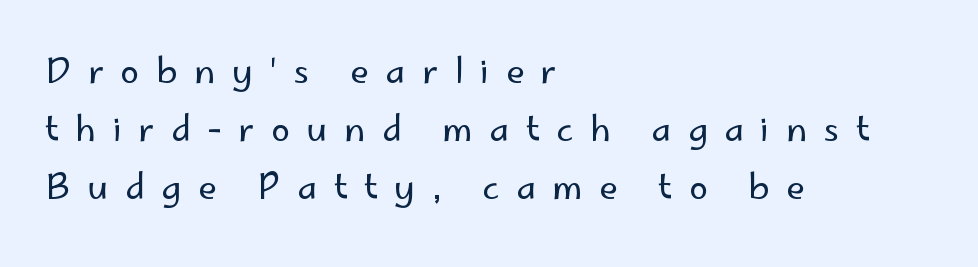
Q: Is the text bold? A: No.
Q: Is the text italic (slanted)? A: No, it is upright.
Q: Is the typeface a serif or a sans-serif typeface? A: Sans-serif.
Q: Is the text underlined? A: No.
Q: How is the paragraph aligned? A: Left-aligned.
Q: Is the spacing between letters normal or unusually wide? A: Unusually wide.
Q: Width (condensed, normal, or wide)? A: Normal.
Q: Stroke contrast? A: Low.
Q: x-height? A: Small.
Q: Monospaced? A: No.
